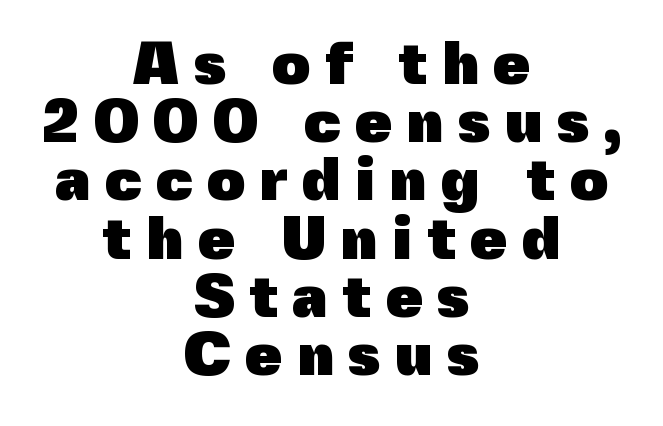
{"serif": "no", "italic": "no", "bold": "yes", "weight": "heavy", "width": "normal", "x_height": "medium", "monospaced": "no", "underline": "no", "align": "center", "line_spacing": "tight", "line_spacing_ratio": 0.97, "letter_spacing": "wide", "letter_spacing_em": 0.23, "glyph_px": 60}
